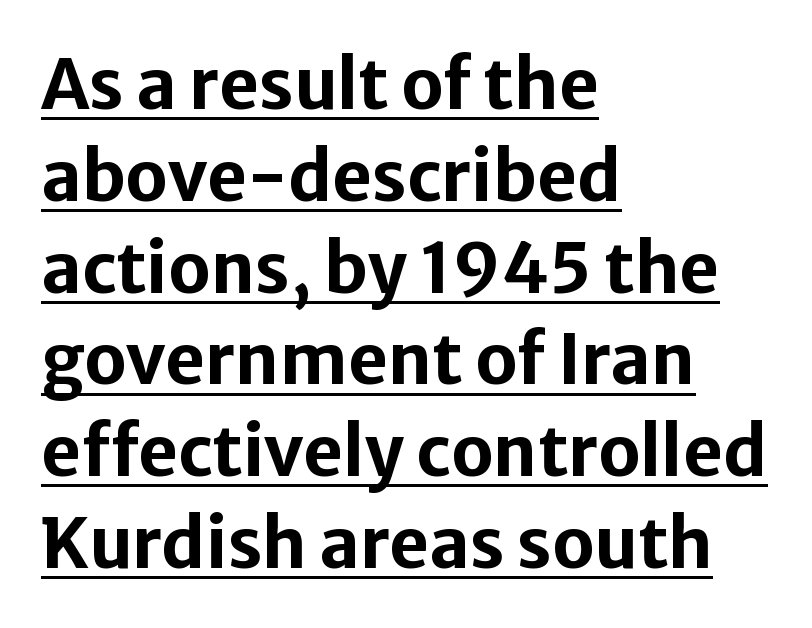
{"serif": "no", "italic": "no", "bold": "yes", "weight": "bold", "width": "normal", "stroke_contrast": "low", "x_height": "medium", "monospaced": "no", "underline": "yes", "align": "left", "line_spacing": "normal", "line_spacing_ratio": 1.33, "letter_spacing": "normal", "letter_spacing_em": 0.0, "glyph_px": 69}
